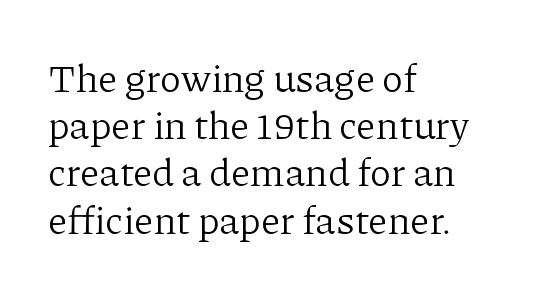
{"serif": "yes", "italic": "no", "bold": "no", "weight": "light", "width": "normal", "stroke_contrast": "low", "x_height": "medium", "monospaced": "no", "underline": "no", "align": "left", "line_spacing_ratio": 1.21, "letter_spacing": "normal", "letter_spacing_em": 0.0, "glyph_px": 39}
